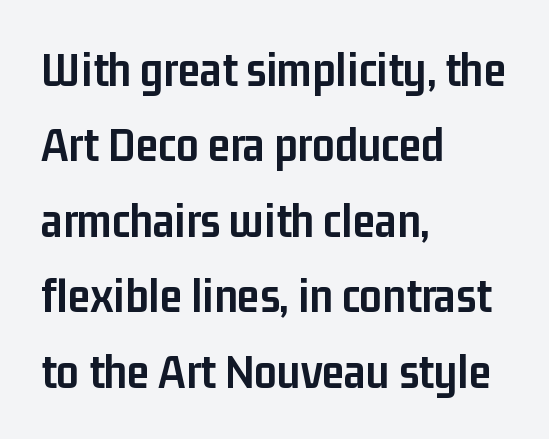
Q: Is the text bold? A: Yes.
Q: Is the text italic (slanted)? A: No, it is upright.
Q: Is the typeface a serif or a sans-serif typeface? A: Sans-serif.
Q: Is the text underlined? A: No.
Q: How is the paragraph aligned? A: Left-aligned.
Q: Is the spacing between letters normal or unusually wide? A: Normal.
Q: Is the spacing between lines tight, normal or loose? A: Normal.
Q: Width (condensed, normal, or wide)? A: Condensed.
Q: Stroke contrast? A: Low.
Q: x-height? A: Medium.
Q: Monospaced? A: No.
